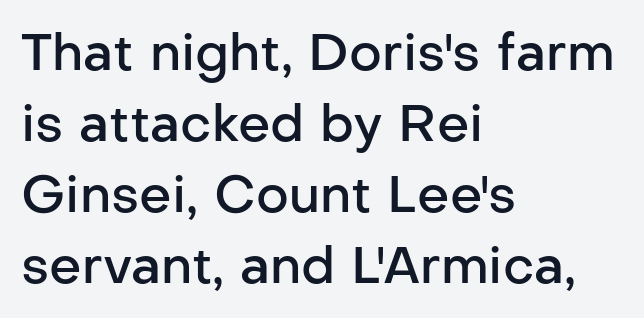
The image shows 51 px semibold sans-serif type, upright; set left-aligned, normal line spacing (1.39x), normal letter spacing, not underlined; low stroke contrast and a medium x-height.
